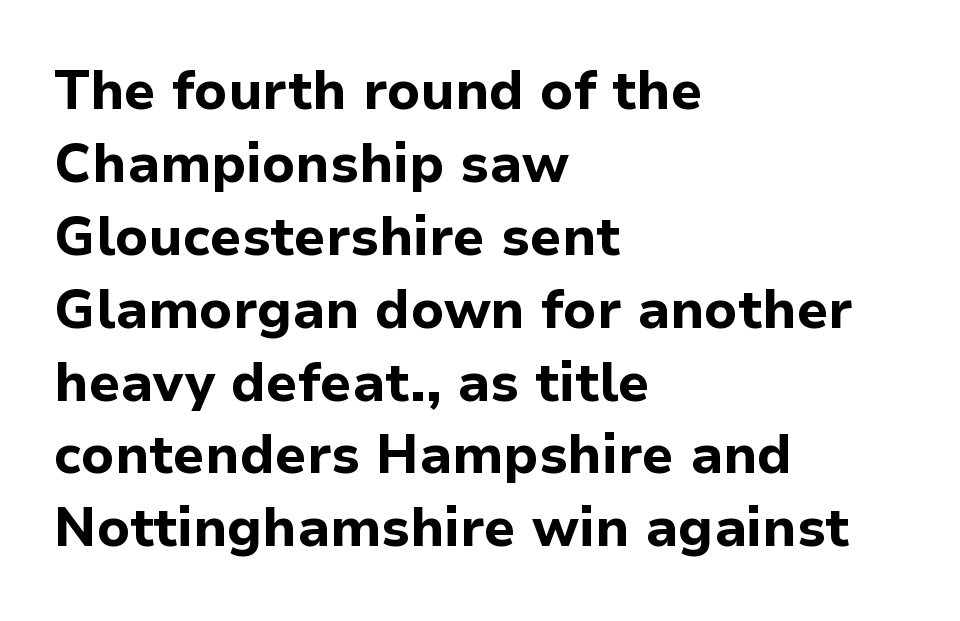
Each letter keeps its own natural width here, so spacing adapts to shape. Italic: no, the glyphs are upright roman. Spacing between characters is what you'd get straight out of the box. Notice how descenders clear the ascenders below comfortably — that's standard leading. Type without underlining.
